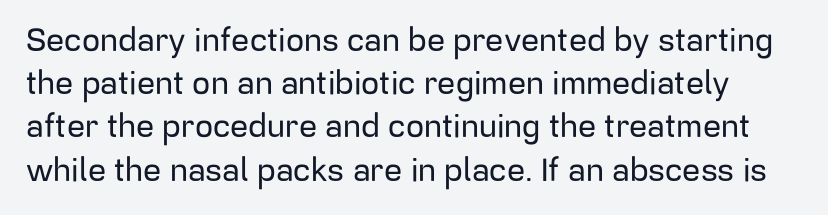
Inter-character spacing is left at the font's built-in metrics. The face used here is a sans, in the tradition of grotesques and geometrics. A typesetter would call this proportional, since set widths differ per character. Vertically, the passage feels balanced, rows spaced as you'd expect.
